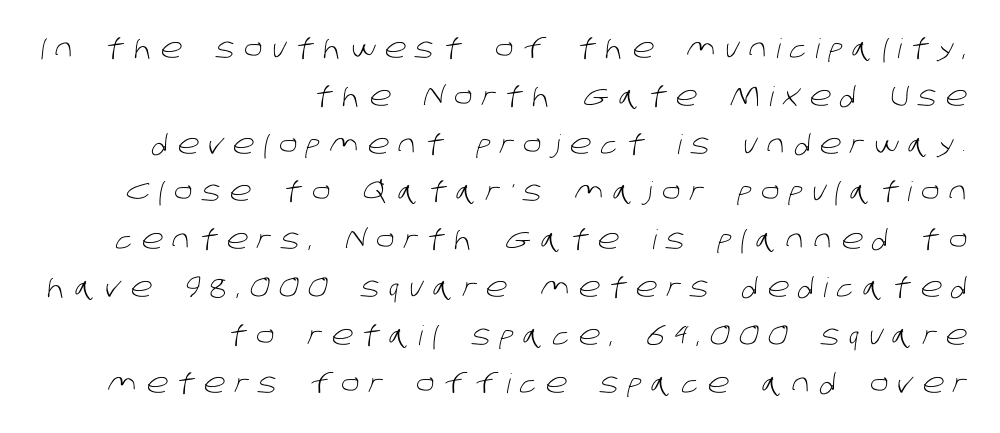
A light-to-regular cut is what we see here. No word sits above an underline. The horizontal fit of the characters is loose and conspicuously gappy. The text block is weighted toward the right margin, trailing off unevenly leftward.
